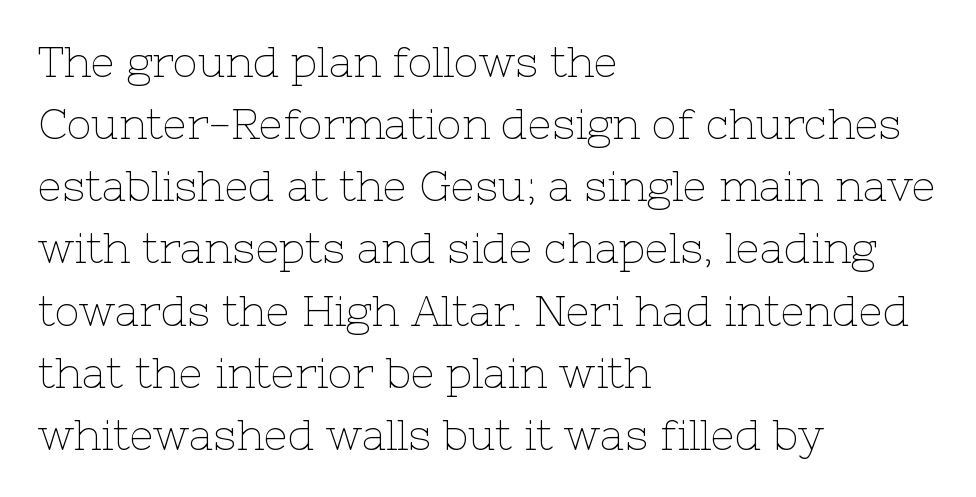
{"serif": "yes", "italic": "no", "bold": "no", "weight": "thin", "width": "normal", "stroke_contrast": "low", "x_height": "medium", "monospaced": "no", "underline": "no", "align": "left", "line_spacing": "normal", "line_spacing_ratio": 1.48, "letter_spacing": "normal", "letter_spacing_em": 0.0, "glyph_px": 42}
